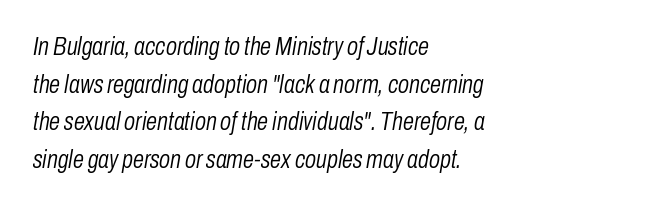
Q: Is the text bold? A: No.
Q: Is the text italic (slanted)? A: Yes, it leans right by about 10 degrees.
Q: Is the text underlined? A: No.
Q: How is the paragraph aligned? A: Left-aligned.
Q: Is the spacing between letters normal or unusually wide? A: Normal.
Q: Is the spacing between lines tight, normal or loose? A: Normal.
